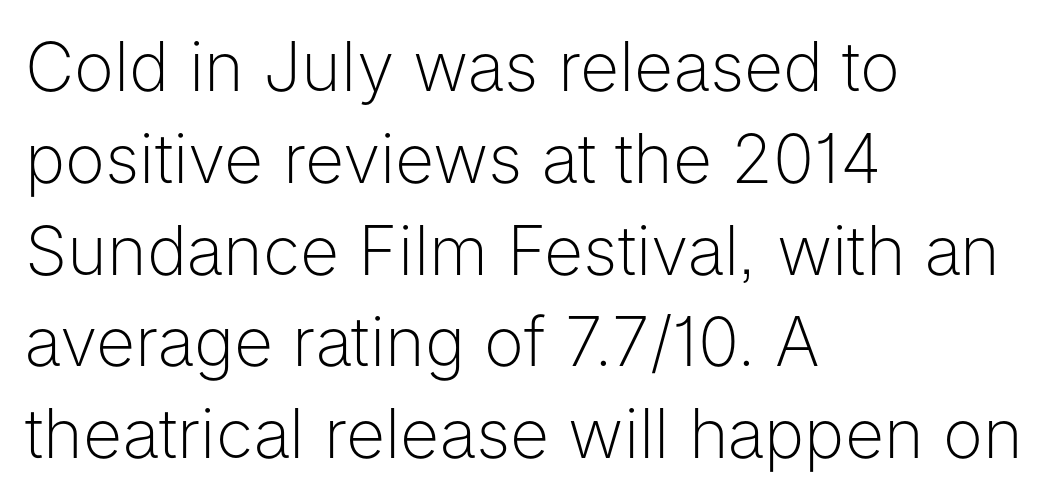
The image shows 68 px light sans-serif type, upright; set left-aligned, normal line spacing (1.35x), normal letter spacing, not underlined; low stroke contrast and a medium x-height.
